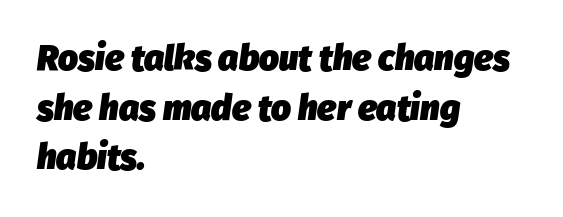
No extra tracking has been applied to these lines. Casual observation: everything's shoved over to the left. This is heavy type, rendered in bold. These lines are rendered in a variable-pitch font.
